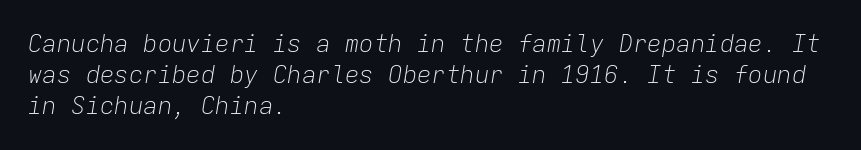
Q: Is the text bold? A: No.
Q: Is the text italic (slanted)? A: Yes, it leans right by about 9 degrees.
Q: Is the text underlined? A: No.
Q: How is the paragraph aligned? A: Left-aligned.
Q: Is the spacing between letters normal or unusually wide? A: Normal.
Q: Is the spacing between lines tight, normal or loose? A: Normal.
